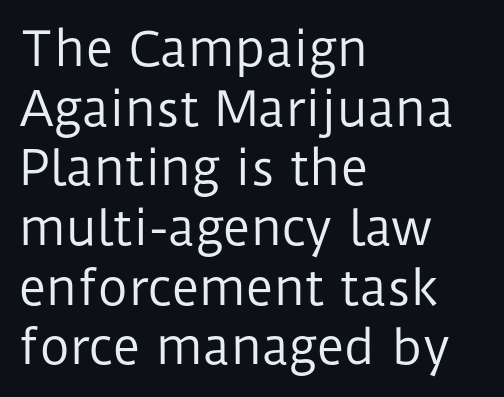
{"serif": "no", "italic": "no", "bold": "no", "weight": "regular", "width": "normal", "stroke_contrast": "low", "x_height": "medium", "monospaced": "no", "underline": "no", "align": "left", "line_spacing": "normal", "line_spacing_ratio": 1.27, "letter_spacing": "normal", "letter_spacing_em": 0.0, "glyph_px": 47}
